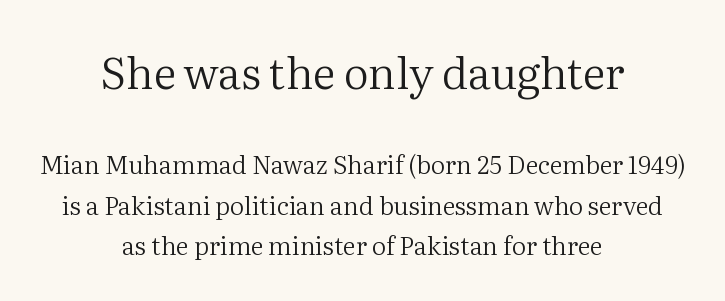
Q: Is the text bold? A: No.
Q: Is the text italic (slanted)? A: No, it is upright.
Q: Is the typeface a serif or a sans-serif typeface? A: Serif.
Q: Is the text underlined? A: No.
Q: How is the paragraph aligned? A: Centered.
Q: Is the spacing between letters normal or unusually wide? A: Normal.
Q: Is the spacing between lines tight, normal or loose? A: Normal.
Q: Which block of text is set in a larger size, the first (top) or the second (bottom)? A: The first (top) one.
Q: Width (condensed, normal, or wide)? A: Normal.
Q: Stroke contrast? A: Medium.
Q: x-height? A: Medium.
Q: Monospaced? A: No.
